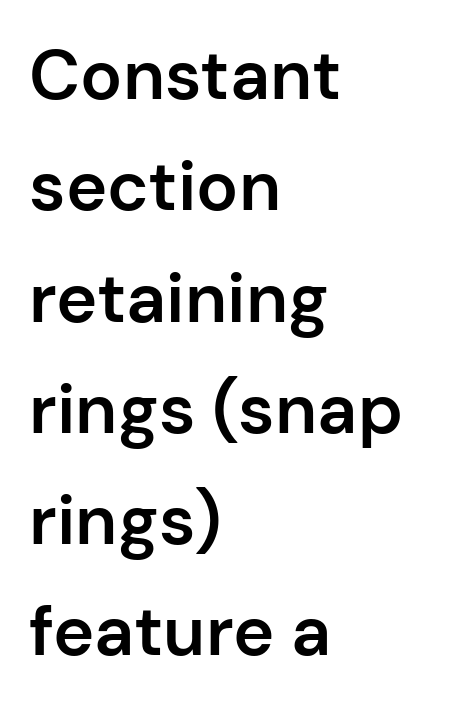
{"serif": "no", "italic": "no", "bold": "semi", "weight": "semibold", "width": "normal", "stroke_contrast": "low", "x_height": "medium", "monospaced": "no", "underline": "no", "align": "left", "line_spacing": "normal", "line_spacing_ratio": 1.59, "letter_spacing": "normal", "letter_spacing_em": 0.0, "glyph_px": 70}
